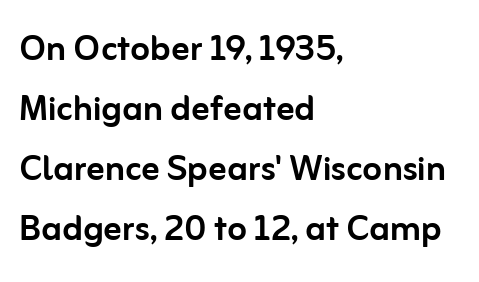
The image shows 45 px sans-serif type, upright; set left-aligned, normal line spacing (1.33x), normal letter spacing, not underlined; low stroke contrast and a medium x-height.
